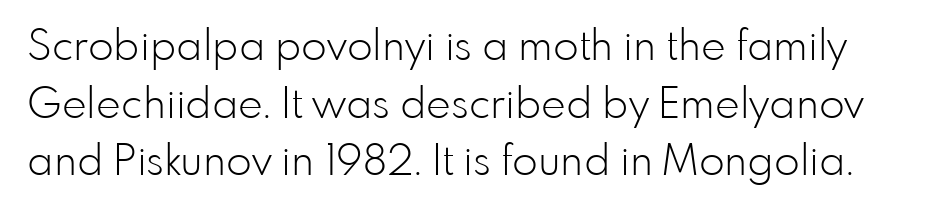
{"serif": "no", "italic": "no", "bold": "no", "weight": "light", "width": "normal", "stroke_contrast": "low", "x_height": "small", "monospaced": "no", "underline": "no", "line_spacing": "normal", "line_spacing_ratio": 1.37, "letter_spacing": "normal", "letter_spacing_em": 0.0, "glyph_px": 42}
